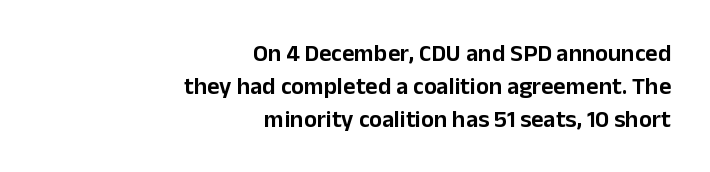
Q: Is the text italic (slanted)? A: No, it is upright.
Q: Is the text underlined? A: No.
Q: How is the paragraph aligned? A: Right-aligned.
Q: Is the spacing between letters normal or unusually wide? A: Normal.
Q: Is the spacing between lines tight, normal or loose? A: Normal.
